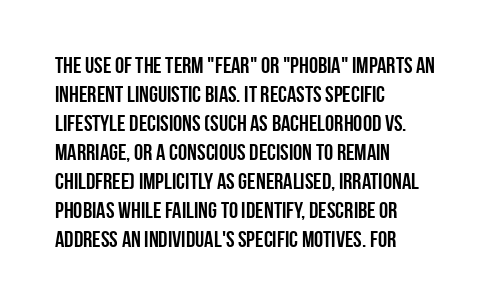
The typography opts for an upright posture over an oblique one. What weight is shown? A full bold with thick strokes. How would I describe the line gaps? Plain and ordinary. Each line starts at the same left margin while the right side varies.
